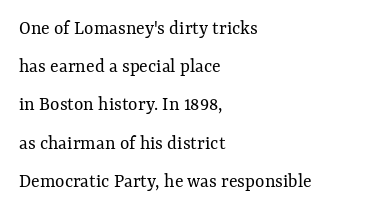
Descenders hang freely into open space. The specimen reads as upright at a glance. How are the letters spaced? Ordinarily, with no added tracking. Teacher's note: observe the even left margin — that is flush-left alignment.
